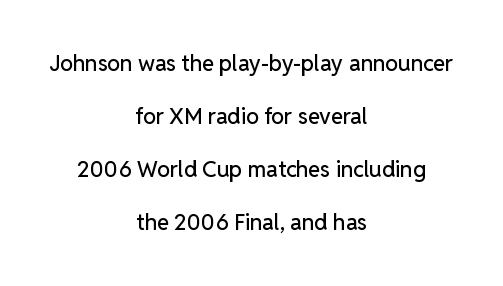
The image shows 22 px text type, upright; set centered, loose line spacing (2.41x), normal letter spacing, not underlined.
